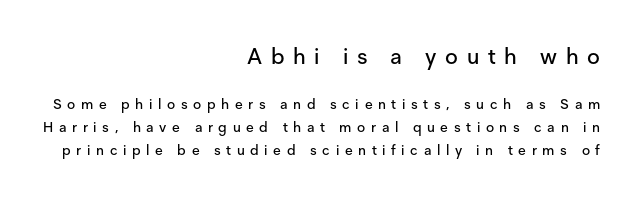
Vertically, the passage feels balanced, rows spaced as you'd expect. The rendering inserts visible extra space after every character. Type without underlining. Alignment: flush right. Ordinary non-slanted type is in use. A student would notice the top passage is typeset larger than what follows.
